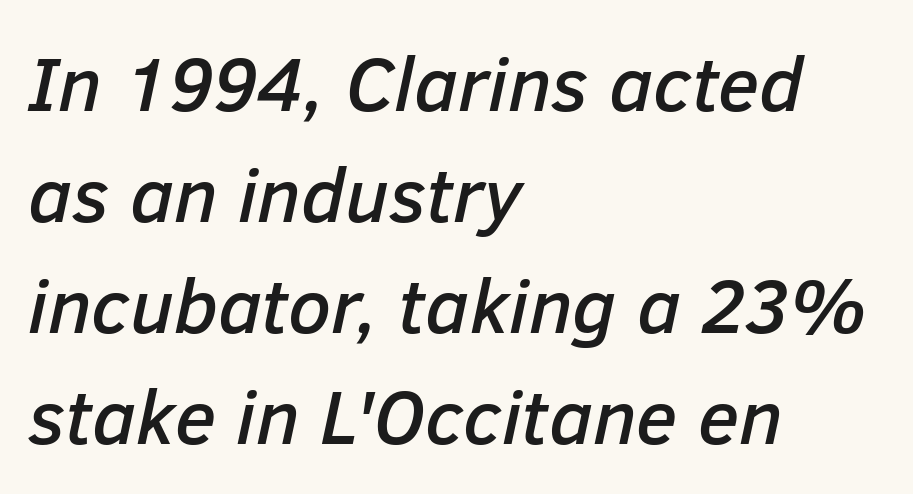
The passage shown stacks its lines at a standard gap. Short note: letters normally spaced. The area under the type is left untouched. Compared with a centered layout, this one pins lines to the left instead. Looks like regular typesetting: each glyph gets only the width it needs.
